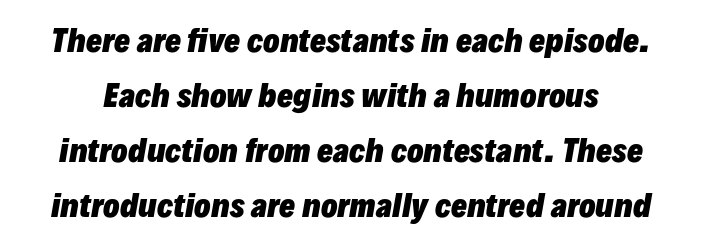
Q: Is the text bold? A: Yes.
Q: Is the text italic (slanted)? A: Yes, it leans right by about 10 degrees.
Q: Is the text underlined? A: No.
Q: Is the spacing between letters normal or unusually wide? A: Normal.
Q: Width (condensed, normal, or wide)? A: Normal.
Q: Stroke contrast? A: Low.
Q: x-height? A: Medium.
Q: Monospaced? A: No.
